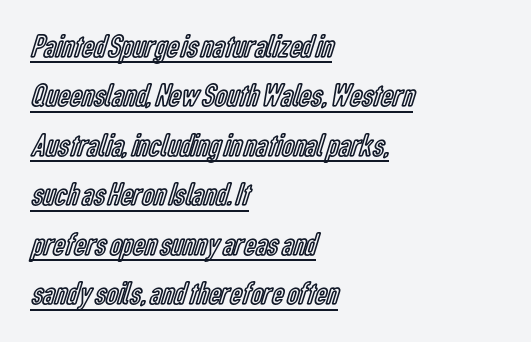
Looks like regular typesetting: each glyph gets only the width it needs. These lines are set flush left with a ragged right edge. Each new line begins a customary step beneath the previous one. Students, note that the glyphs here touch the page at normal intervals.
